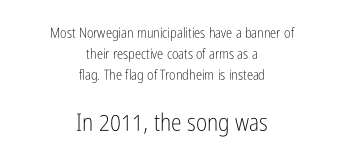
The image shows 24 px text type, upright; set centered, normal line spacing (1.51x), normal letter spacing, not underlined; the second (bottom) block is 1.71x larger.
